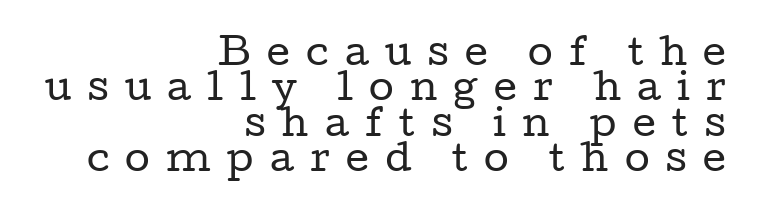
Is this a sans? No — the strokes have serifs. Here the designer chose a conventional face with non-uniform glyph widths. Underline: absent. Summary of vertical rhythm: compact, with narrow interline spacing. Short note: letters widely spaced. A flush-right, rag-left setting is used for this passage.
